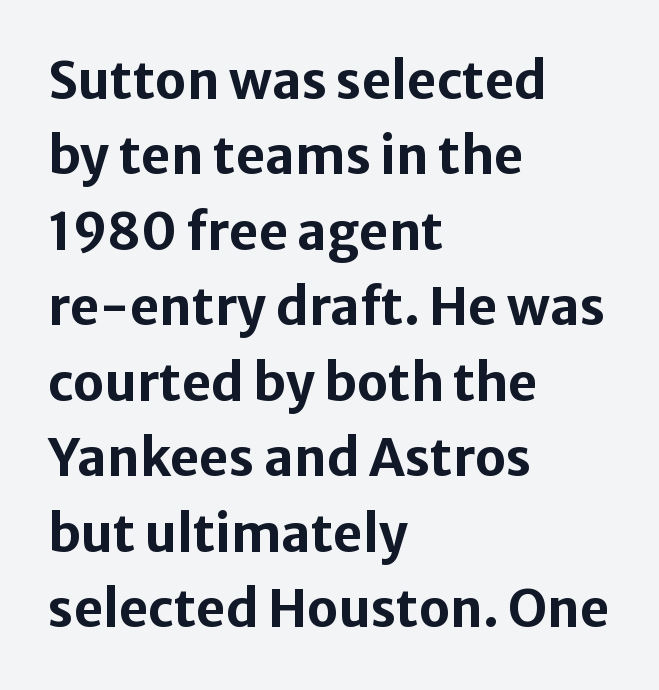
{"serif": "no", "italic": "no", "bold": "yes", "weight": "bold", "width": "normal", "stroke_contrast": "low", "x_height": "medium", "monospaced": "no", "underline": "no", "align": "left", "line_spacing": "normal", "line_spacing_ratio": 1.48, "letter_spacing": "normal", "letter_spacing_em": 0.0, "glyph_px": 51}
